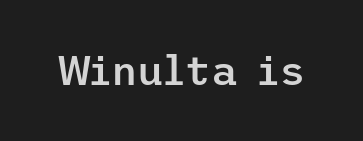
The image shows 41 px semibold sans-serif type, upright; set normal letter spacing, not underlined; low stroke contrast and a medium x-height.
